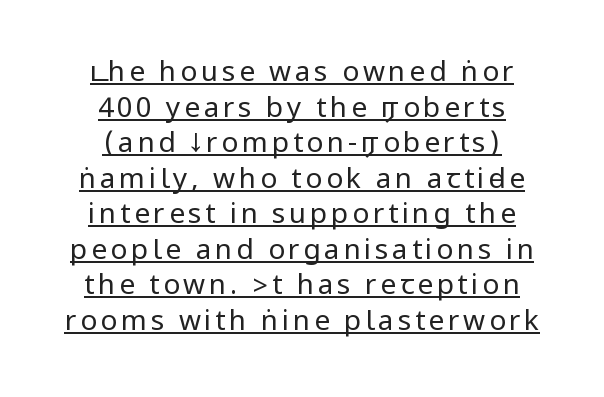
Q: Is the text bold? A: No.
Q: Is the text italic (slanted)? A: No, it is upright.
Q: Is the typeface a serif or a sans-serif typeface? A: Sans-serif.
Q: Is the text underlined? A: Yes.
Q: How is the paragraph aligned? A: Centered.
Q: Is the spacing between lines tight, normal or loose? A: Normal.
Q: Width (condensed, normal, or wide)? A: Condensed.
Q: Stroke contrast? A: Low.
